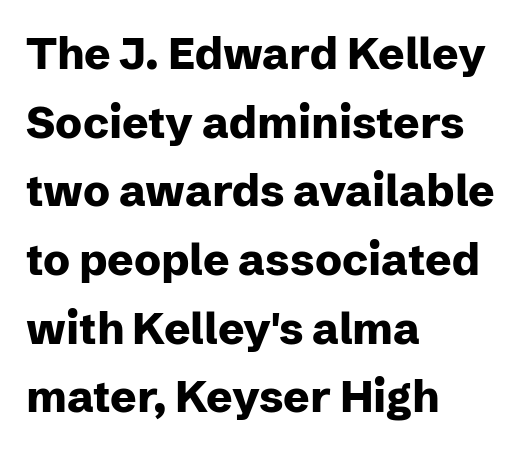
Do the characters align in a grid? No, the font is proportional. Ascenders rise straight up at ninety degrees. The letters are bold, with thick, heavy strokes. To sum up the face: it is a sans, with no serifs.
